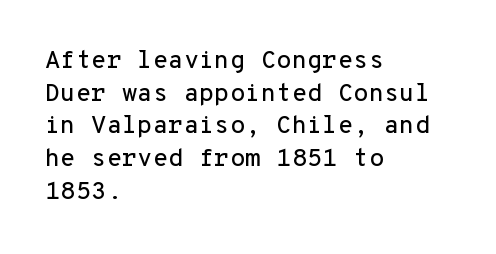
The tracking reads as untouched default to a designer's eye. Has an underline been added? It has not. Where is the straight margin? On the left. A typesetter would call this leading conventional body-copy spacing.
